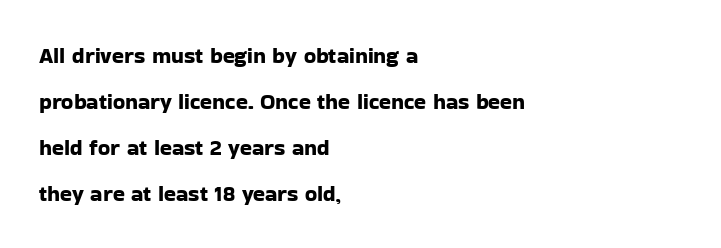
{"italic": "no", "underline": "no", "align": "left", "line_spacing": "loose", "line_spacing_ratio": 2.09, "letter_spacing": "normal", "letter_spacing_em": 0.0, "glyph_px": 22}
